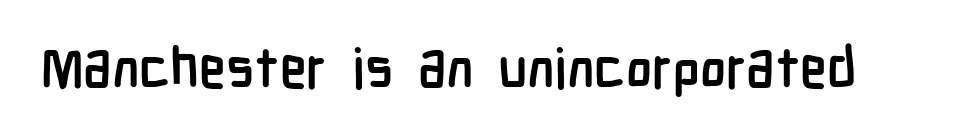
Q: Is the text bold? A: Yes.
Q: Is the text italic (slanted)? A: No, it is upright.
Q: Is the typeface a serif or a sans-serif typeface? A: Sans-serif.
Q: Is the text underlined? A: No.
Q: Is the spacing between letters normal or unusually wide? A: Normal.
Q: Width (condensed, normal, or wide)? A: Condensed.
Q: Stroke contrast? A: Low.
Q: x-height? A: Medium.
Q: Monospaced? A: No.
